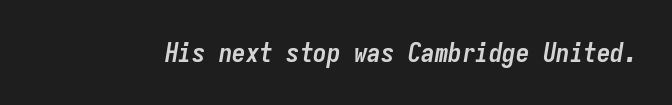
Q: Is the text bold? A: Yes.
Q: Is the text italic (slanted)? A: Yes, it leans right by about 9 degrees.
Q: Is the text underlined? A: No.
Q: Is the spacing between letters normal or unusually wide? A: Normal.
